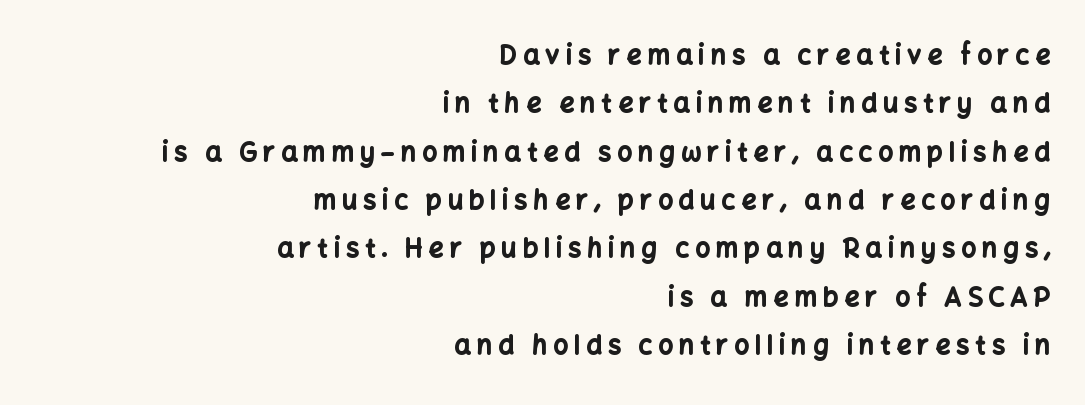
{"italic": "no", "bold": "yes", "underline": "no", "align": "right", "line_spacing_ratio": 1.86, "letter_spacing": "wide", "letter_spacing_em": 0.23, "glyph_px": 26}
